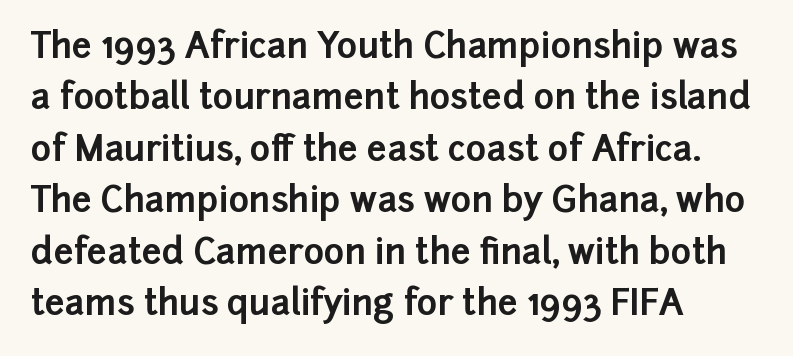
The line texture is even and compact thanks to regular tracking. A typesetter would mark this as roman, not italic. Looks like regular typesetting: each glyph gets only the width it needs. The designer left line spacing at the default. Set as a true bold cut, around the 700 mark. Plain, unruled lines of type.
